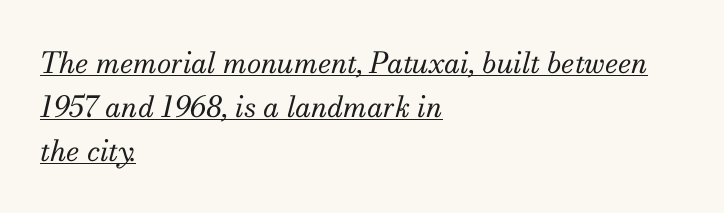
{"serif": "yes", "italic": "yes", "lean": "right", "slant_degrees": 13, "bold": "no", "weight": "regular", "width": "normal", "stroke_contrast": "medium", "x_height": "small", "monospaced": "no", "underline": "yes", "align": "left", "line_spacing": "normal", "line_spacing_ratio": 1.51, "letter_spacing": "normal", "letter_spacing_em": 0.0, "glyph_px": 29}
